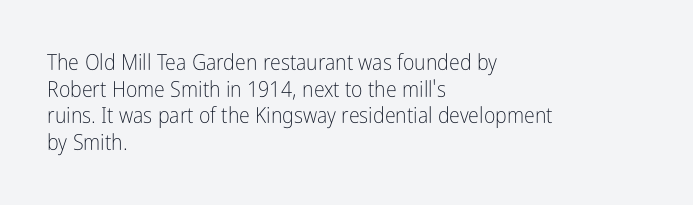
The image shows 22 px text type, upright; set left-aligned, line spacing 1.21x, normal letter spacing, not underlined.
